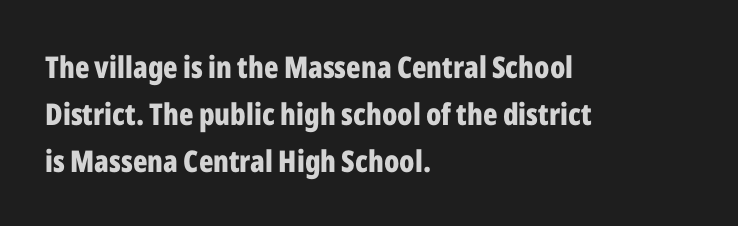
Q: Is the text bold? A: Yes.
Q: Is the text italic (slanted)? A: No, it is upright.
Q: Is the typeface a serif or a sans-serif typeface? A: Sans-serif.
Q: Is the text underlined? A: No.
Q: How is the paragraph aligned? A: Left-aligned.
Q: Is the spacing between letters normal or unusually wide? A: Normal.
Q: Is the spacing between lines tight, normal or loose? A: Normal.
Q: Width (condensed, normal, or wide)? A: Condensed.
Q: Stroke contrast? A: Low.
Q: x-height? A: Medium.
Q: Monospaced? A: No.
